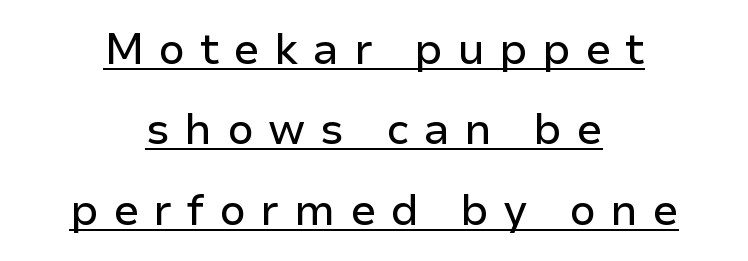
{"serif": "no", "italic": "no", "width": "normal", "stroke_contrast": "low", "x_height": "medium", "monospaced": "no", "underline": "yes", "align": "center", "line_spacing_ratio": 1.87, "letter_spacing": "wide", "letter_spacing_em": 0.34, "glyph_px": 43}
